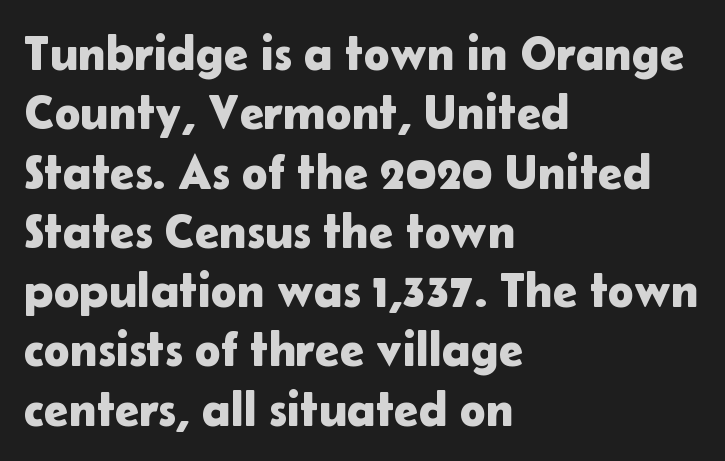
Q: Is the text italic (slanted)? A: No, it is upright.
Q: Is the typeface a serif or a sans-serif typeface? A: Sans-serif.
Q: Is the text underlined? A: No.
Q: How is the paragraph aligned? A: Left-aligned.
Q: Is the spacing between letters normal or unusually wide? A: Normal.
Q: Width (condensed, normal, or wide)? A: Normal.
Q: Stroke contrast? A: Low.
Q: x-height? A: Medium.
Q: Monospaced? A: No.
